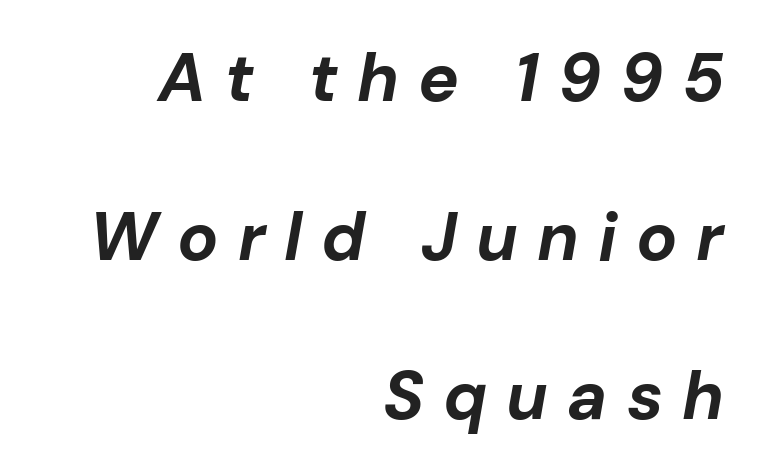
{"italic": "yes", "lean": "right", "slant_degrees": 10, "bold": "yes", "weight": "bold", "width": "normal", "stroke_contrast": "low", "x_height": "medium", "monospaced": "no", "underline": "no", "align": "right", "line_spacing": "loose", "line_spacing_ratio": 2.34, "letter_spacing": "wide", "letter_spacing_em": 0.28, "glyph_px": 68}
